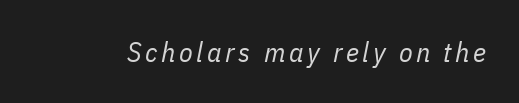
Check the space under the baseline: it is left empty. The letterforms sit at book weight or below. This sample has the flowing, uneven cadence of proportional lettering. The text carries the slant typical of an italic or oblique font.
